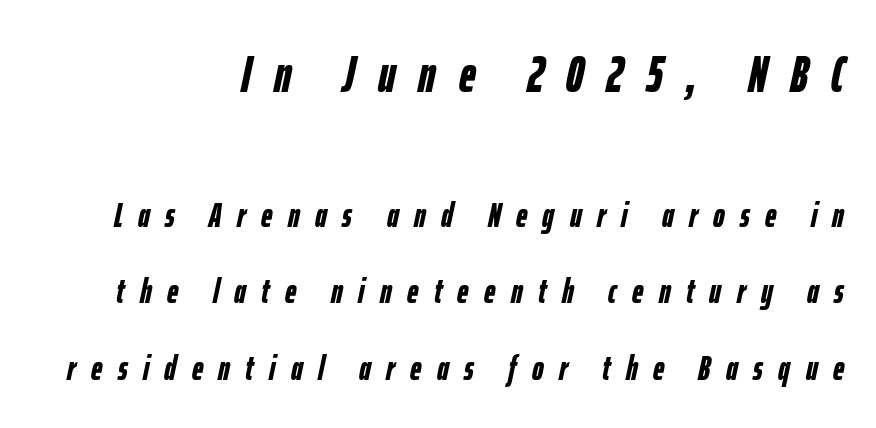
The passage shown has open, widely tracked lettering throughout. Rendered with sloped, italic letterforms. The emphasis by scale lands on block number one, above. Leading: increased. Think of a printed novel: that variable character pitch is what you see here.
